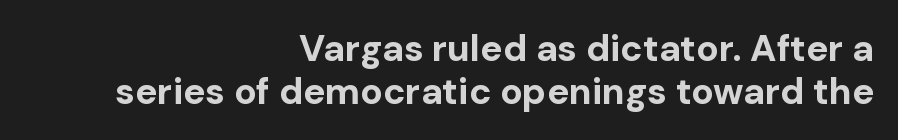
The image shows 37 px bold sans-serif type, upright; set right-aligned, tight line spacing (1.15x), normal letter spacing, not underlined; low stroke contrast and a medium x-height.
